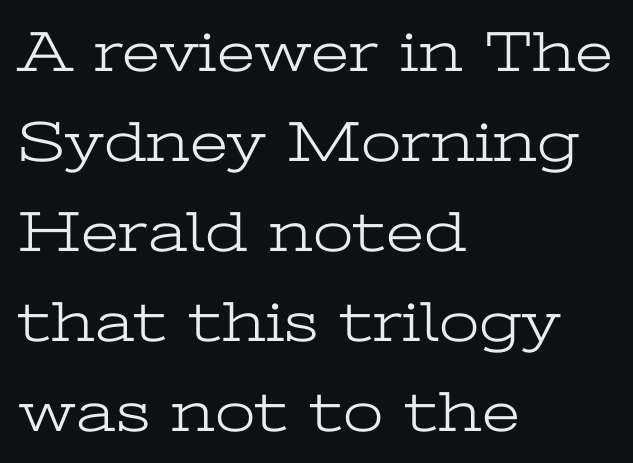
Q: Is the text bold? A: No.
Q: Is the text italic (slanted)? A: No, it is upright.
Q: Is the typeface a serif or a sans-serif typeface? A: Serif.
Q: Is the text underlined? A: No.
Q: How is the paragraph aligned? A: Left-aligned.
Q: Is the spacing between letters normal or unusually wide? A: Normal.
Q: Is the spacing between lines tight, normal or loose? A: Normal.
Q: Width (condensed, normal, or wide)? A: Wide.
Q: Stroke contrast? A: Low.
Q: x-height? A: Medium.
Q: Monospaced? A: No.
